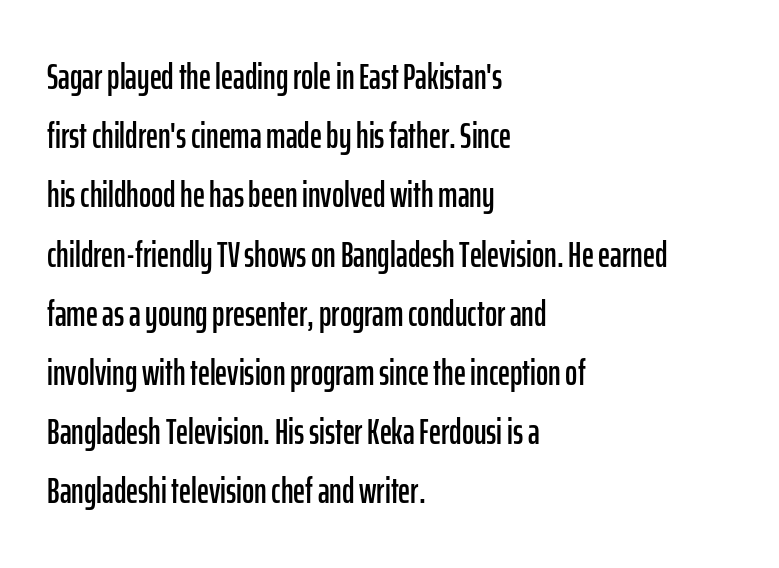
The image shows 37 px condensed sans-serif type, upright; set left-aligned, normal line spacing (1.6x), normal letter spacing, not underlined; low stroke contrast and a medium x-height.
